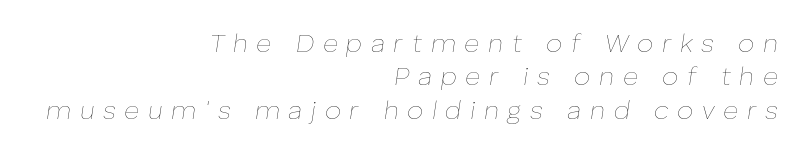
The image shows 26 px text type, italic (leaning right); set right-aligned, normal line spacing (1.28x), unusually wide letter spacing (+0.33 em), not underlined.
